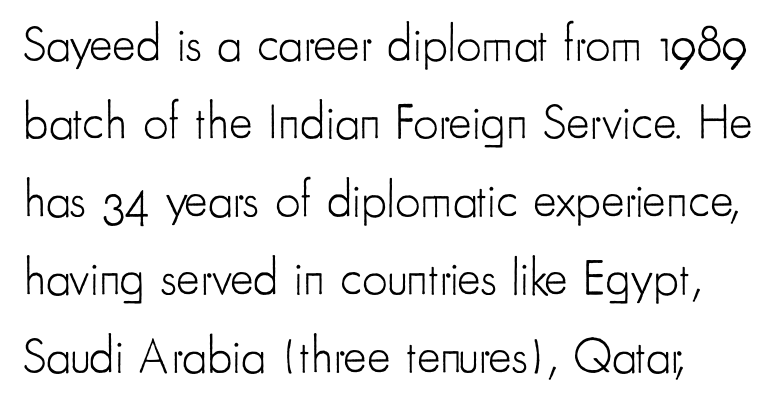
Q: Is the text bold? A: No.
Q: Is the text italic (slanted)? A: No, it is upright.
Q: Is the typeface a serif or a sans-serif typeface? A: Sans-serif.
Q: Is the text underlined? A: No.
Q: Is the spacing between letters normal or unusually wide? A: Normal.
Q: Is the spacing between lines tight, normal or loose? A: Normal.
Q: Width (condensed, normal, or wide)? A: Condensed.
Q: Stroke contrast? A: Low.
Q: x-height? A: Small.
Q: Monospaced? A: No.
